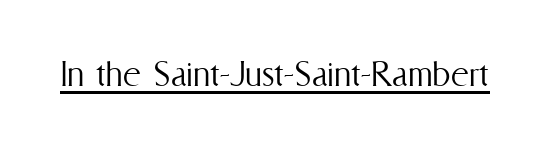
{"italic": "no", "bold": "no", "weight": "light", "width": "condensed", "stroke_contrast": "medium", "x_height": "medium", "monospaced": "no", "underline": "yes", "letter_spacing": "normal", "letter_spacing_em": 0.0, "glyph_px": 42}
